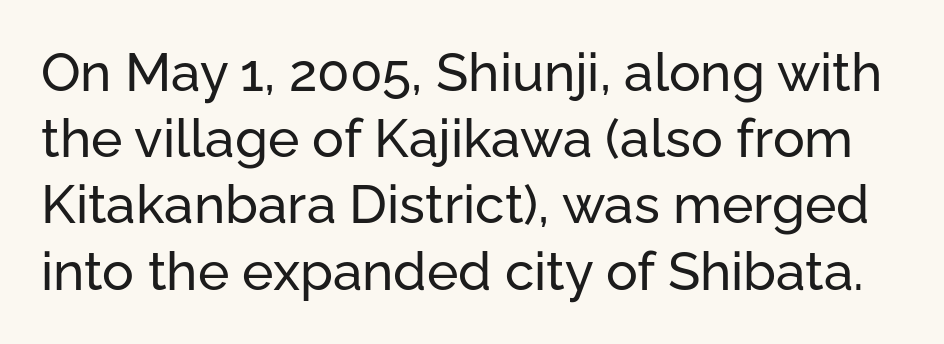
Q: Is the text italic (slanted)? A: No, it is upright.
Q: Is the typeface a serif or a sans-serif typeface? A: Sans-serif.
Q: Is the text underlined? A: No.
Q: Is the spacing between letters normal or unusually wide? A: Normal.
Q: Is the spacing between lines tight, normal or loose? A: Normal.
Q: Width (condensed, normal, or wide)? A: Normal.
Q: Stroke contrast? A: Low.
Q: x-height? A: Medium.
Q: Monospaced? A: No.
